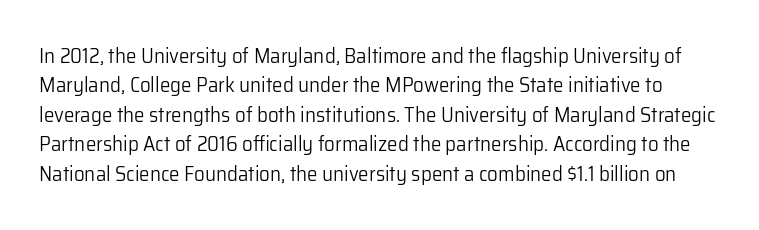
Q: Is the text bold? A: No.
Q: Is the text italic (slanted)? A: No, it is upright.
Q: Is the text underlined? A: No.
Q: Is the spacing between letters normal or unusually wide? A: Normal.
Q: Is the spacing between lines tight, normal or loose? A: Normal.
